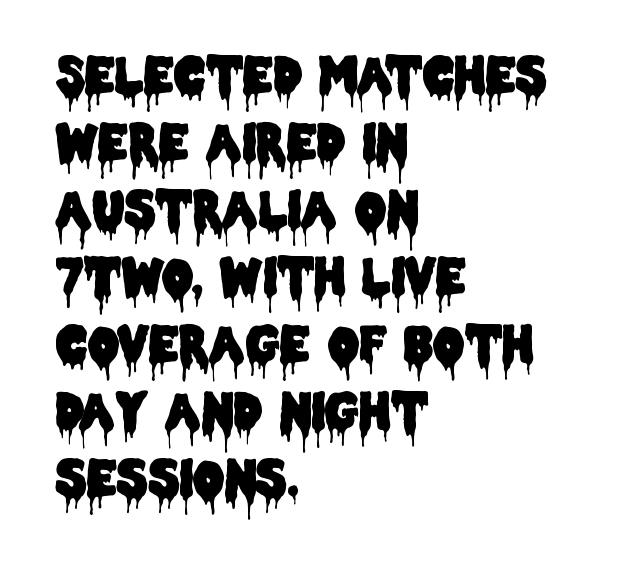
The image shows 49 px condensed sans-serif type, upright; set left-aligned, normal line spacing (1.37x), normal letter spacing, not underlined; low stroke contrast and a large x-height.
